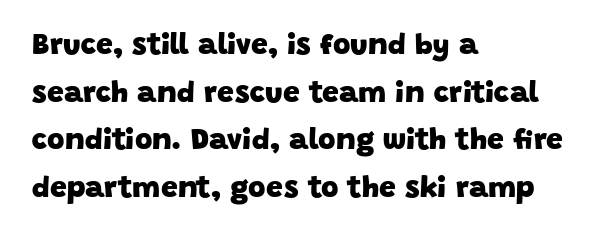
{"serif": "no", "bold": "yes", "weight": "heavy", "width": "normal", "stroke_contrast": "low", "x_height": "large", "monospaced": "no", "underline": "no", "align": "left", "line_spacing": "normal", "line_spacing_ratio": 1.59, "letter_spacing": "normal", "letter_spacing_em": 0.0, "glyph_px": 30}
